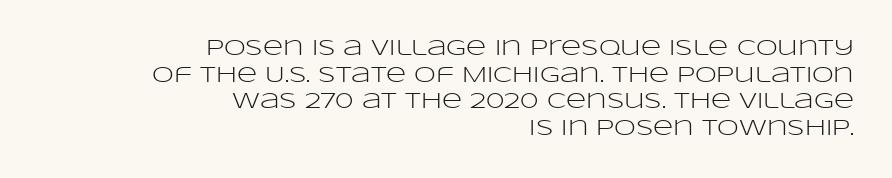
The specimen omits any rule beneath the text block's lines. Here the glyphs are tracked normally, forming tight word shapes. Unbolded letterforms with no extra heft. These lines stack with their right ends in a neat column. The type sits square on the baseline with zero lean.
